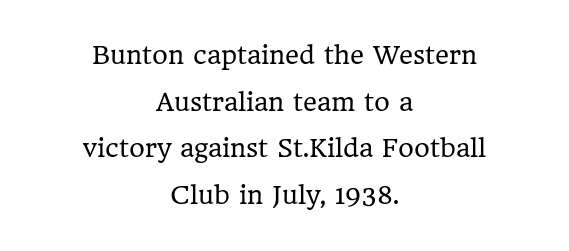
{"italic": "no", "bold": "no", "underline": "no", "align": "center", "line_spacing": "loose", "line_spacing_ratio": 1.94, "letter_spacing": "normal", "letter_spacing_em": 0.0, "glyph_px": 24}
